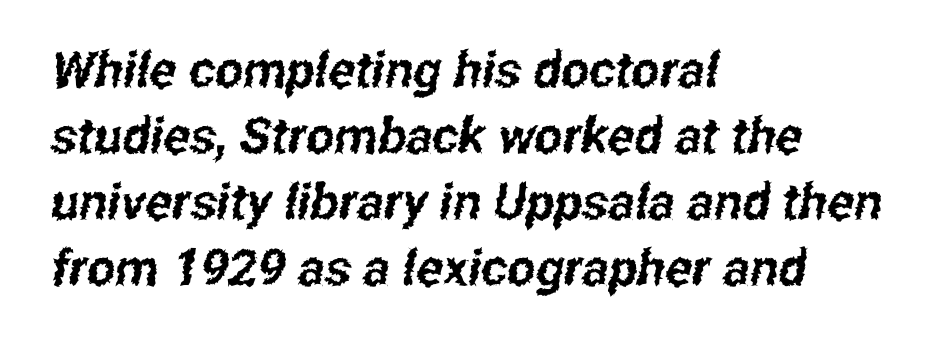
These lines sit exactly where default settings would place them. If you drew a ruler down the left edge, every line would touch it. The gaps between neighbouring characters are ordinary and unremarkable. Underline: absent.
